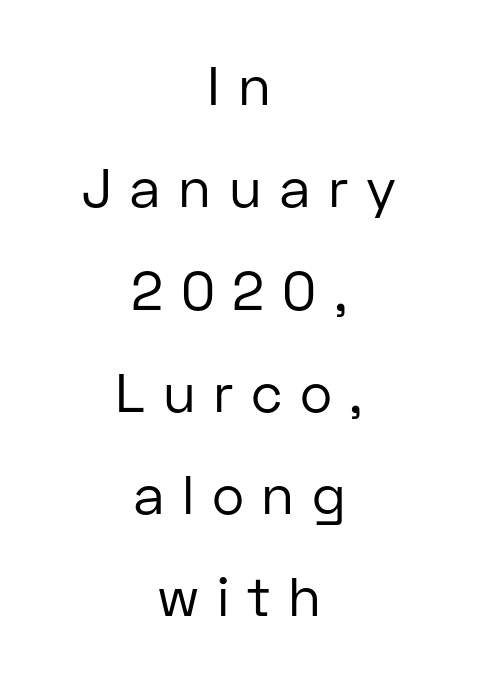
The image shows 55 px regular-weight sans-serif type, upright; set centered, line spacing 1.86x, unusually wide letter spacing (+0.32 em), not underlined; low stroke contrast and a medium x-height.
